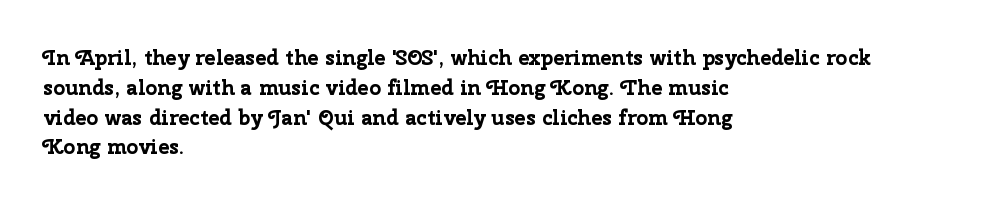
A bare baseline throughout the passage. Heavy-handed strokes throughout: this text is bold. Style check: upright. The setting favours the left margin, as ordinary paragraphs usually do. How are the letters spaced? Ordinarily, with no added tracking.
